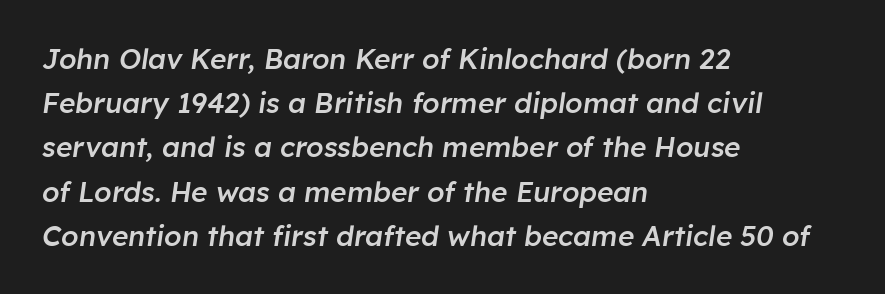
Q: Is the text bold? A: Semi-bold.
Q: Is the text italic (slanted)? A: Yes, it leans right by about 8 degrees.
Q: Is the text underlined? A: No.
Q: How is the paragraph aligned? A: Left-aligned.
Q: Is the spacing between letters normal or unusually wide? A: Normal.
Q: Is the spacing between lines tight, normal or loose? A: Normal.
Q: Width (condensed, normal, or wide)? A: Normal.
Q: Stroke contrast? A: Low.
Q: x-height? A: Medium.
Q: Monospaced? A: No.
